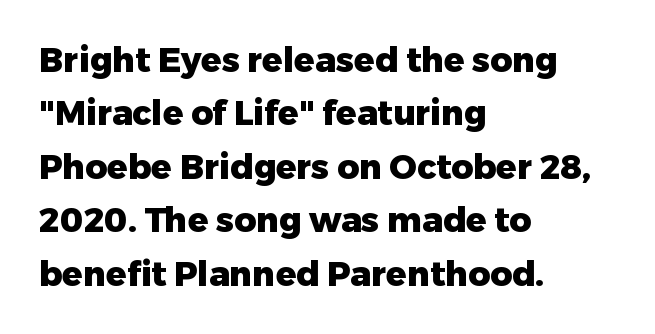
Q: Is the text bold? A: Yes.
Q: Is the text italic (slanted)? A: No, it is upright.
Q: Is the typeface a serif or a sans-serif typeface? A: Sans-serif.
Q: Is the text underlined? A: No.
Q: How is the paragraph aligned? A: Left-aligned.
Q: Is the spacing between letters normal or unusually wide? A: Normal.
Q: Is the spacing between lines tight, normal or loose? A: Normal.
Q: Width (condensed, normal, or wide)? A: Normal.
Q: Stroke contrast? A: Low.
Q: x-height? A: Medium.
Q: Monospaced? A: No.
